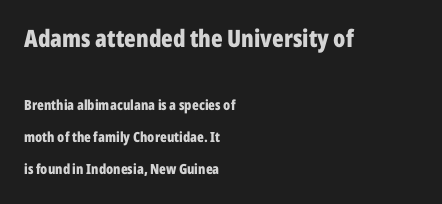
{"italic": "no", "bold": "yes", "underline": "no", "align": "left", "line_spacing": "loose", "line_spacing_ratio": 2.26, "letter_spacing": "normal", "letter_spacing_em": 0.0, "larger_block": "first", "size_ratio": 1.71, "glyph_px": 24}
